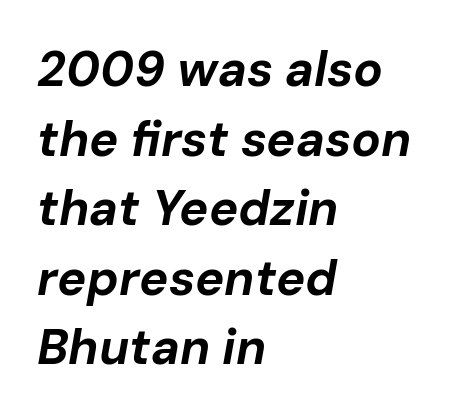
The image shows 49 px bold type, italic (leaning right); set left-aligned, normal line spacing (1.42x), normal letter spacing, not underlined; low stroke contrast and a medium x-height.
